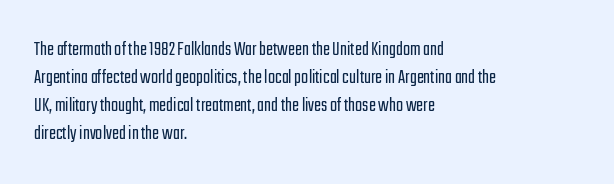
The image shows 21 px text type, upright; set left-aligned, normal line spacing (1.34x), normal letter spacing, not underlined.
